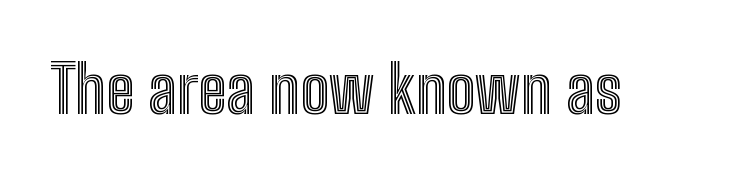
The image shows 65 px condensed type, upright; set normal letter spacing, not underlined; a medium x-height.
